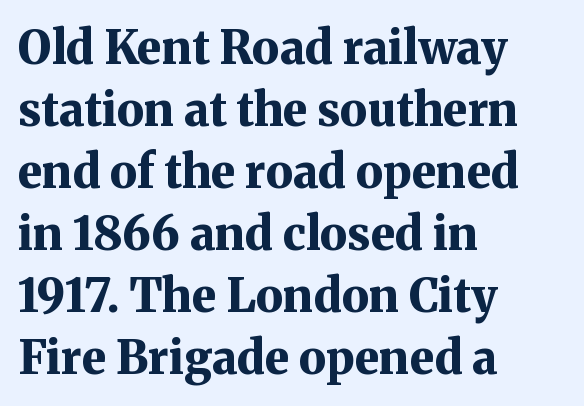
The passage shown has conventional tracking throughout. The letters are bold, with thick, heavy strokes. These lines are rendered in a variable-pitch font. Serifs: yes, visible at the terminals of the letterforms. Ascenders rise straight up at ninety degrees. Honestly, the row spacing looks completely unremarkable.
